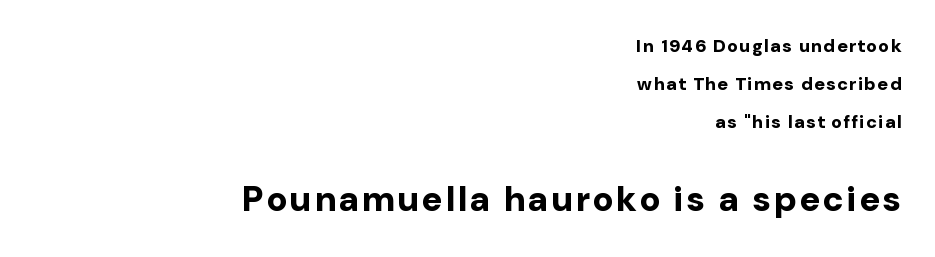
Q: Is the text bold? A: Yes.
Q: Is the text italic (slanted)? A: No, it is upright.
Q: Is the typeface a serif or a sans-serif typeface? A: Sans-serif.
Q: Is the text underlined? A: No.
Q: How is the paragraph aligned? A: Right-aligned.
Q: Is the spacing between lines tight, normal or loose? A: Loose.
Q: Which block of text is set in a larger size, the first (top) or the second (bottom)? A: The second (bottom) one.
Q: Width (condensed, normal, or wide)? A: Normal.
Q: Stroke contrast? A: Low.
Q: x-height? A: Medium.
Q: Monospaced? A: No.
